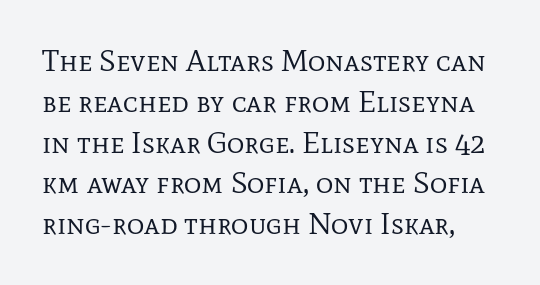
Q: Is the text bold? A: No.
Q: Is the text italic (slanted)? A: No, it is upright.
Q: Is the typeface a serif or a sans-serif typeface? A: Serif.
Q: Is the text underlined? A: No.
Q: Is the spacing between letters normal or unusually wide? A: Normal.
Q: Is the spacing between lines tight, normal or loose? A: Normal.
Q: Width (condensed, normal, or wide)? A: Normal.
Q: Stroke contrast? A: Low.
Q: x-height? A: Medium.
Q: Monospaced? A: No.
